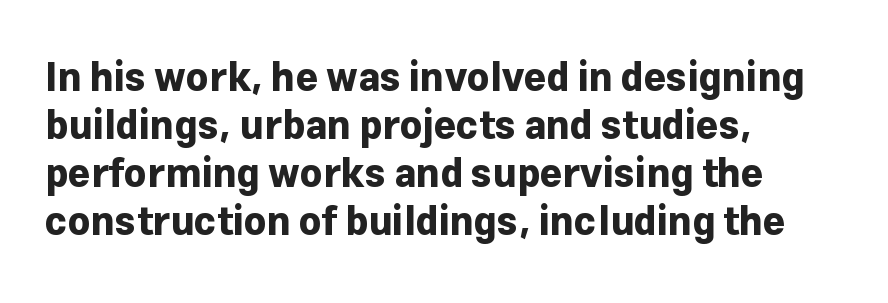
{"serif": "no", "italic": "no", "bold": "yes", "weight": "bold", "width": "normal", "stroke_contrast": "low", "x_height": "medium", "monospaced": "no", "underline": "no", "align": "left", "line_spacing_ratio": 1.23, "letter_spacing": "normal", "letter_spacing_em": 0.0, "glyph_px": 39}
